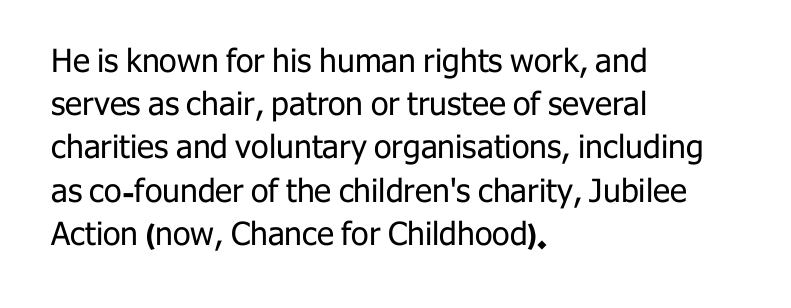
{"serif": "no", "italic": "no", "bold": "no", "weight": "regular", "width": "normal", "stroke_contrast": "low", "x_height": "medium", "monospaced": "no", "underline": "no", "align": "left", "line_spacing": "normal", "line_spacing_ratio": 1.35, "letter_spacing": "normal", "letter_spacing_em": 0.0, "glyph_px": 32}
